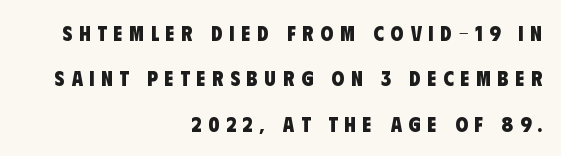
The image shows 21 px bold type; set right-aligned, loose line spacing (2.16x), unusually wide letter spacing (+0.32 em), not underlined.
